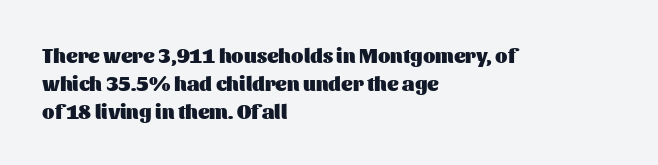
Q: Is the text bold? A: Yes.
Q: Is the text italic (slanted)? A: No, it is upright.
Q: Is the text underlined? A: No.
Q: How is the paragraph aligned? A: Left-aligned.
Q: Is the spacing between letters normal or unusually wide? A: Normal.
Q: Is the spacing between lines tight, normal or loose? A: Normal.
